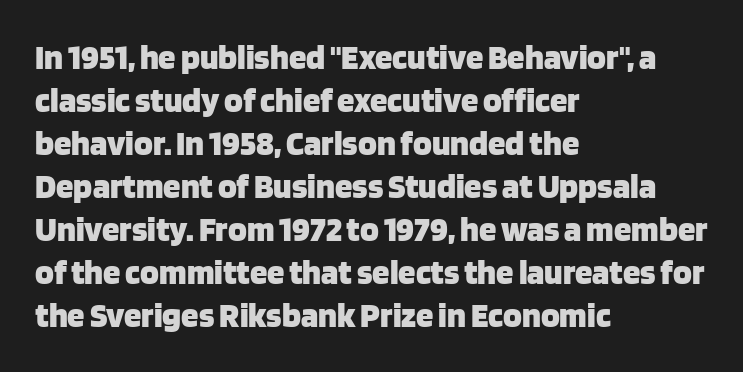
Between one letter and the next there's only the usual sliver of space. Summary of weight: heavy, a full bold. Tall strokes in this sample are plumb rather than angled. Do the characters align in a grid? No, the font is proportional.
